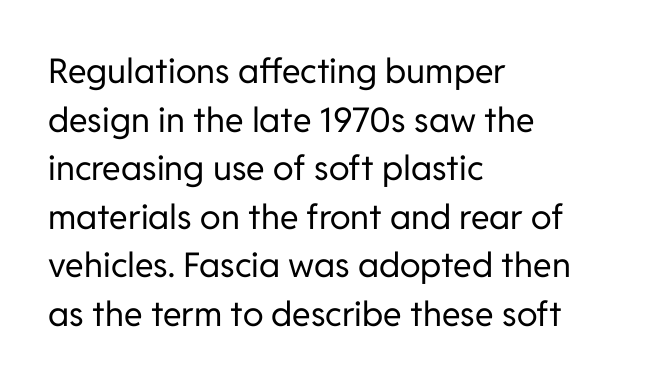
The image shows 34 px regular-weight sans-serif type, upright; set left-aligned, normal line spacing (1.43x), normal letter spacing, not underlined; low stroke contrast and a medium x-height.
